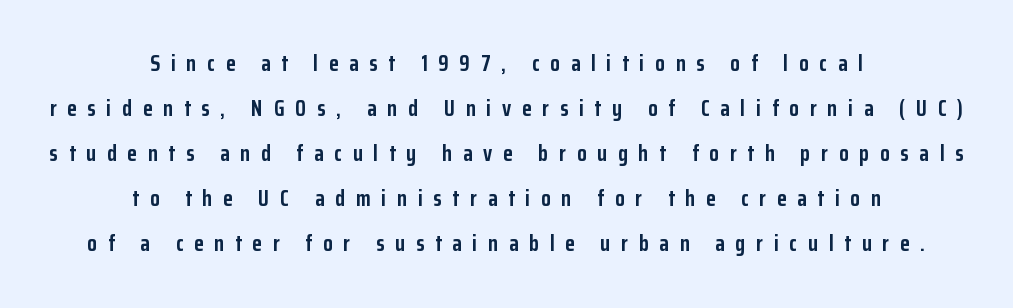
Vertically, the passage feels expansive, rows floating well apart. Notice how the passage keeps no hard edge, just a central spine. Characters follow at a spacing far wider than the type designer built in. Designer's note — italics off, roman on.
